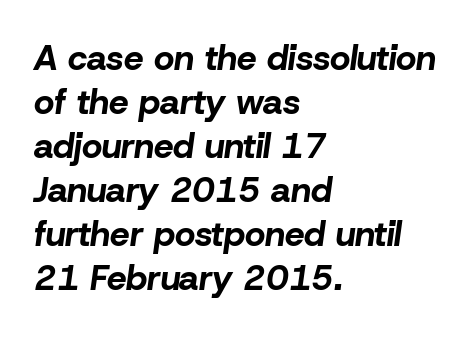
The image shows 35 px bold type, italic (leaning right); set left-aligned, normal line spacing (1.26x), normal letter spacing, not underlined; low stroke contrast and a medium x-height.
